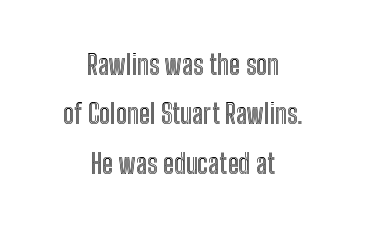
Italic: no, the glyphs are upright roman. Here the glyphs are tracked normally, forming tight word shapes. Casual observation: everything's sitting right in the middle. Descender tails drop into unmarked territory.
